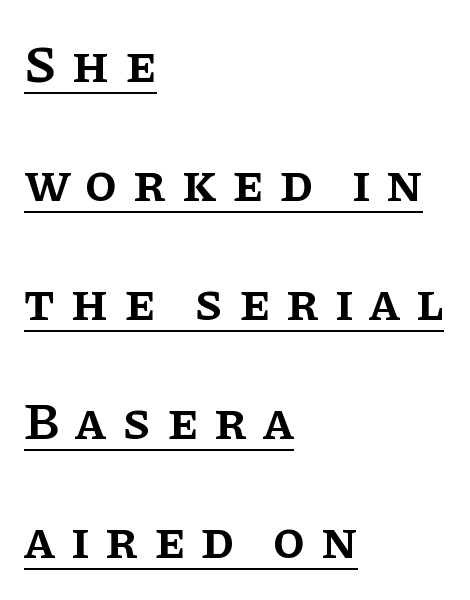
The image shows 52 px semibold serif type, upright; set left-aligned, loose line spacing (2.29x), unusually wide letter spacing (+0.3 em), underlined; low stroke contrast and a large x-height.
